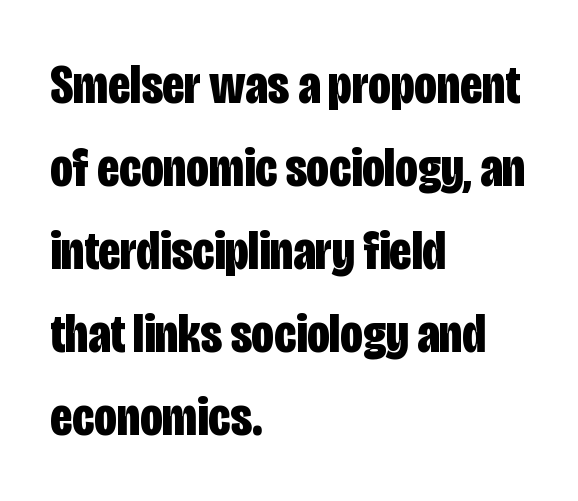
{"serif": "no", "italic": "no", "bold": "yes", "weight": "bold", "width": "condensed", "stroke_contrast": "low", "x_height": "large", "monospaced": "no", "underline": "no", "align": "left", "line_spacing": "normal", "line_spacing_ratio": 1.48, "letter_spacing": "normal", "letter_spacing_em": 0.0, "glyph_px": 56}
